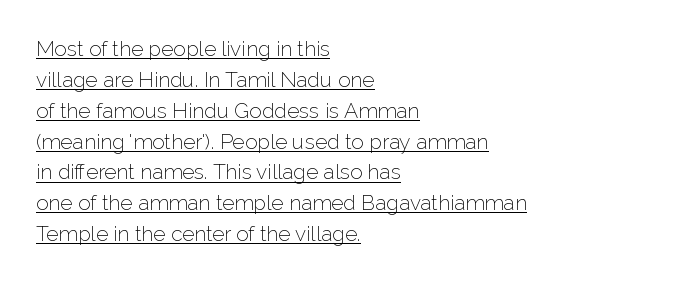
The image shows 21 px text type, upright; set left-aligned, normal line spacing (1.47x), normal letter spacing, underlined.
